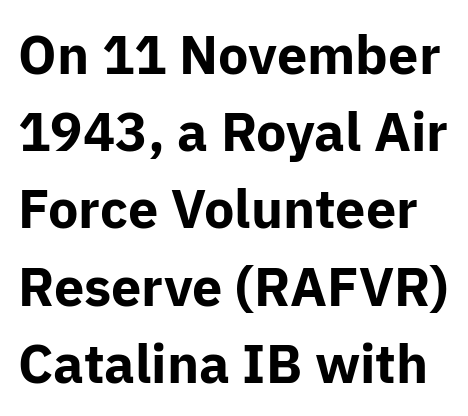
The image shows 54 px bold sans-serif type, upright; set normal line spacing (1.43x), normal letter spacing, not underlined; low stroke contrast and a medium x-height.
